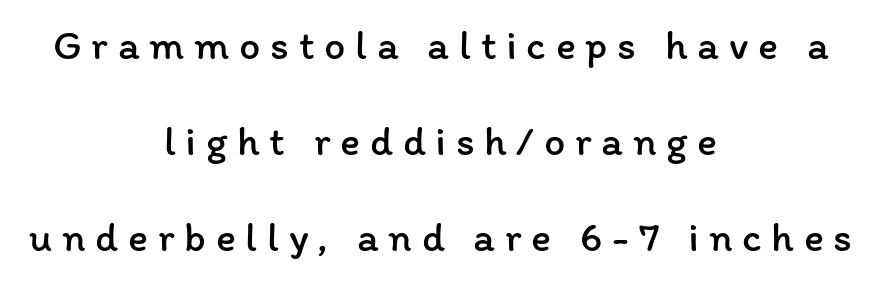
{"italic": "no", "bold": "no", "weight": "regular", "width": "normal", "stroke_contrast": "low", "x_height": "medium", "monospaced": "no", "underline": "no", "align": "center", "line_spacing": "loose", "line_spacing_ratio": 2.28, "letter_spacing": "wide", "letter_spacing_em": 0.23, "glyph_px": 42}
